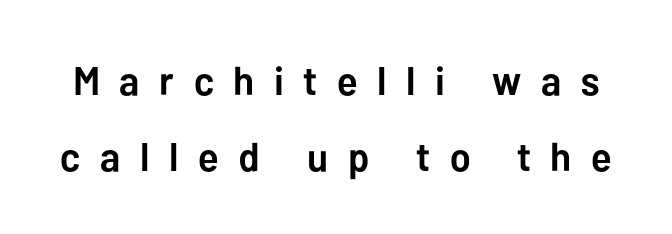
The gap between lines stays unmarked. The font's upright variant was chosen for this text. A typesetter would call this proportional, since set widths differ per character. The strokes are fattened all the way to bold. Observe the absence of serifs on each vertical stroke in this sample.
